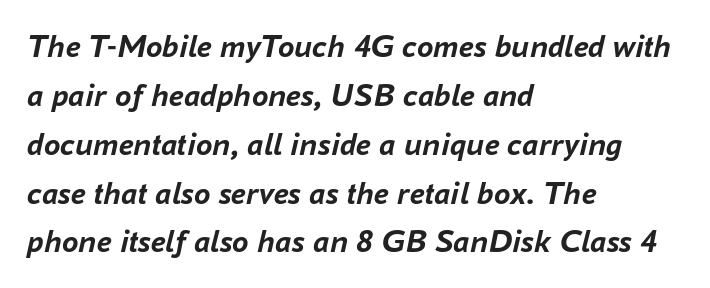
The image shows 33 px semibold type, italic (leaning right); set left-aligned, normal line spacing (1.48x), normal letter spacing, not underlined; low stroke contrast and a medium x-height.
